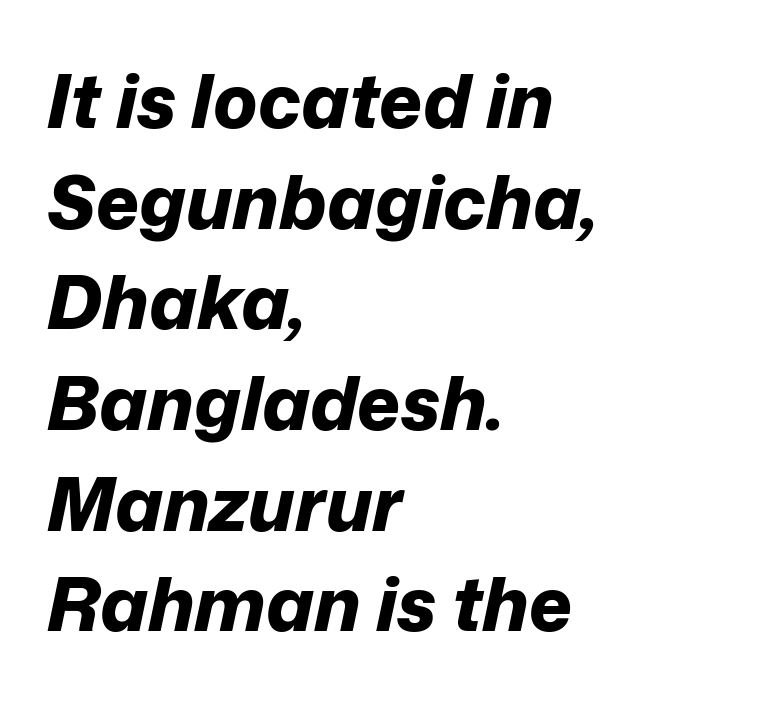
{"italic": "yes", "lean": "right", "slant_degrees": 12, "bold": "yes", "weight": "bold", "width": "normal", "stroke_contrast": "low", "x_height": "medium", "monospaced": "no", "underline": "no", "align": "left", "line_spacing": "normal", "line_spacing_ratio": 1.36, "letter_spacing": "normal", "letter_spacing_em": 0.0, "glyph_px": 74}
